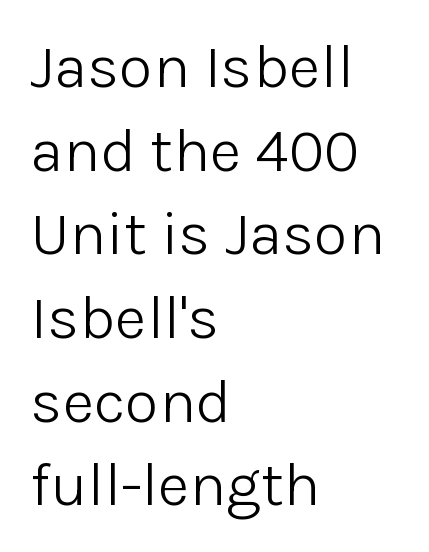
The image shows 62 px light sans-serif type, upright; set left-aligned, normal line spacing (1.35x), normal letter spacing, not underlined; low stroke contrast and a medium x-height.
